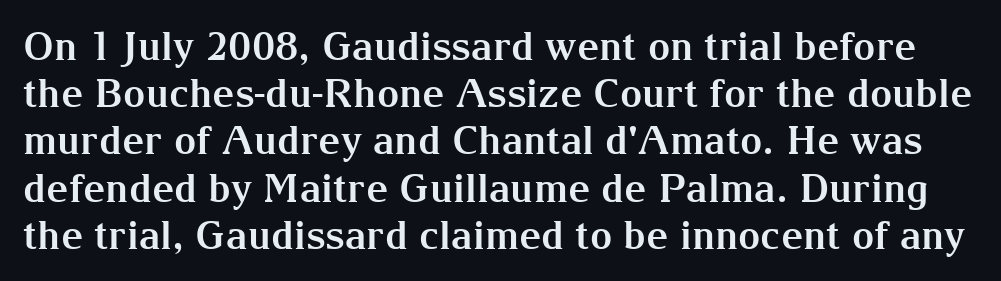
The horizontal fit of the characters is conventional and even. Here the designer chose a conventional face with non-uniform glyph widths. Upright lettering throughout. Is this a sans? No — the strokes have serifs.
